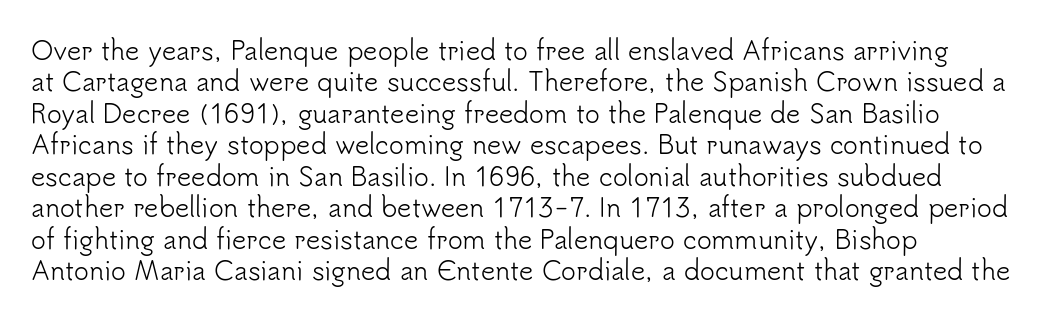
{"italic": "no", "bold": "no", "underline": "no", "line_spacing": "normal", "line_spacing_ratio": 1.26, "letter_spacing": "normal", "letter_spacing_em": 0.0, "glyph_px": 25}
